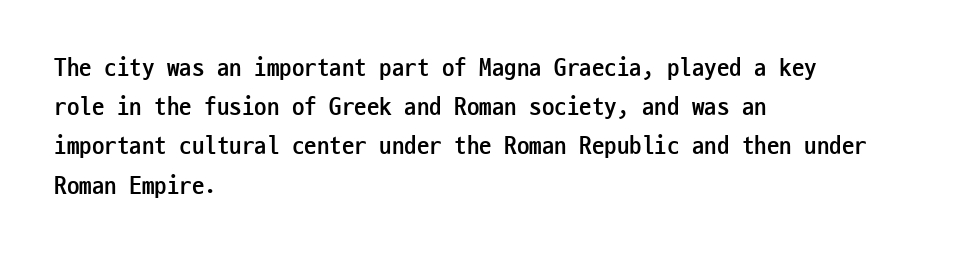
{"italic": "no", "bold": "yes", "underline": "no", "align": "left", "line_spacing": "normal", "line_spacing_ratio": 1.57, "letter_spacing": "normal", "letter_spacing_em": 0.0, "glyph_px": 25}
